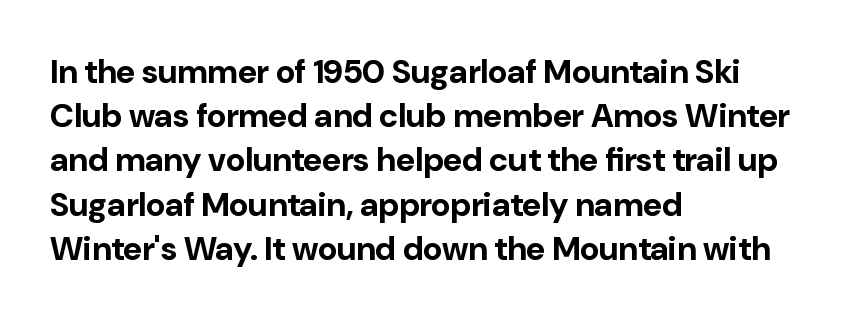
Q: Is the text bold? A: Yes.
Q: Is the text italic (slanted)? A: No, it is upright.
Q: Is the typeface a serif or a sans-serif typeface? A: Sans-serif.
Q: Is the text underlined? A: No.
Q: How is the paragraph aligned? A: Left-aligned.
Q: Is the spacing between letters normal or unusually wide? A: Normal.
Q: Is the spacing between lines tight, normal or loose? A: Normal.
Q: Width (condensed, normal, or wide)? A: Normal.
Q: Stroke contrast? A: Low.
Q: x-height? A: Medium.
Q: Monospaced? A: No.
